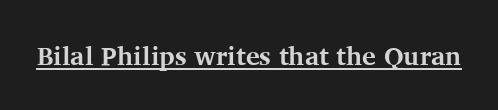
The image shows 26 px bold type, upright; set normal letter spacing, underlined.
